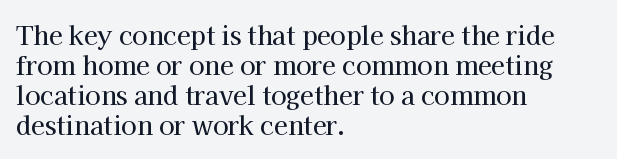
{"italic": "no", "underline": "no", "align": "left", "line_spacing_ratio": 1.2, "letter_spacing": "normal", "letter_spacing_em": 0.0, "glyph_px": 25}
